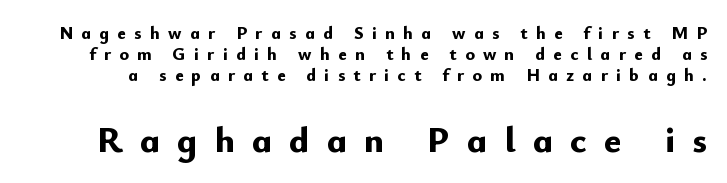
Q: Is the text bold? A: Yes.
Q: Is the text italic (slanted)? A: No, it is upright.
Q: Is the typeface a serif or a sans-serif typeface? A: Sans-serif.
Q: Is the text underlined? A: No.
Q: Is the spacing between letters normal or unusually wide? A: Unusually wide.
Q: Which block of text is set in a larger size, the first (top) or the second (bottom)? A: The second (bottom) one.
Q: Width (condensed, normal, or wide)? A: Normal.
Q: Stroke contrast? A: Low.
Q: x-height? A: Small.
Q: Monospaced? A: No.
